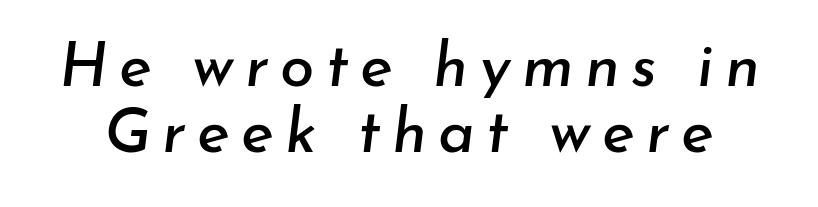
The typography opts for an oblique posture over an upright one. The passage shown is not underscored anywhere. Closely set lines give the paragraph a compact silhouette. Proportional: the letters do not fall into vertical columns.
